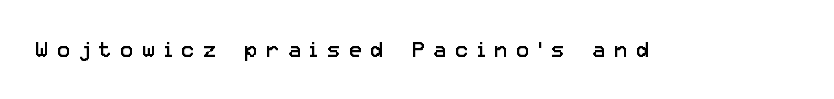
Tracking value appears strongly positive — letters spread wide. The specimen reads as upright at a glance. On a weight scale, this lands at 450 or below. Decoration check: the copy has no underline.
